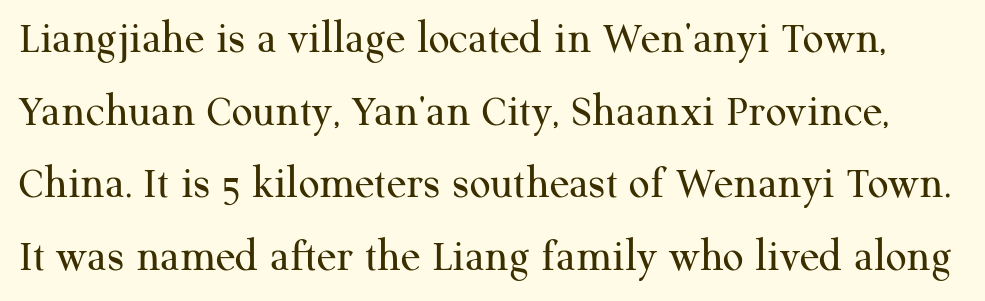
The image shows 46 px regular-weight serif type, upright; set normal line spacing (1.58x), normal letter spacing, not underlined; medium stroke contrast and a medium x-height.
